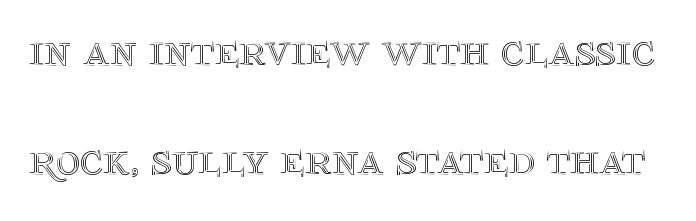
Each row of text sits above clean, open space. The lines are spread far apart with generous leading. Vertical strokes here are truly vertical. Letter spacing: default.
